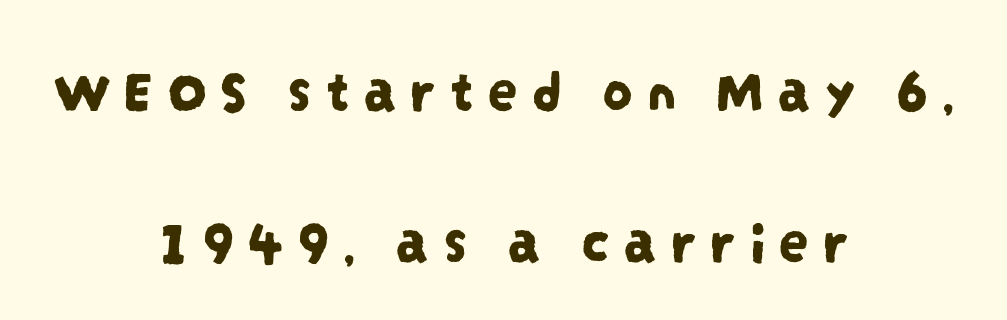
The image shows 61 px condensed sans-serif type; set centered, loose line spacing (2.47x), unusually wide letter spacing (+0.21 em), not underlined; low stroke contrast and a large x-height.
